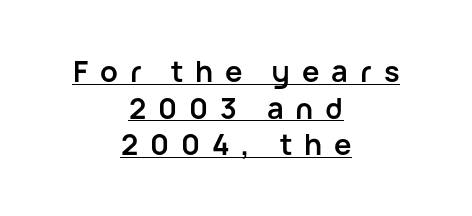
Does the copy run flush right? No — it is centered line by line. The sample's only ornament is a line tracing under the words. A sans-serif font was chosen for this passage. The letterforms stand isolated, each surrounded by extra space. Italic: no, the glyphs are upright roman. I'd describe the lettering as bold — thick and assertive.
